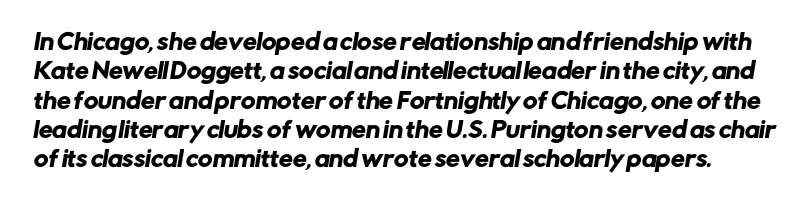
Q: Is the text underlined? A: No.
Q: Is the spacing between letters normal or unusually wide? A: Normal.
Q: Is the spacing between lines tight, normal or loose? A: Normal.
